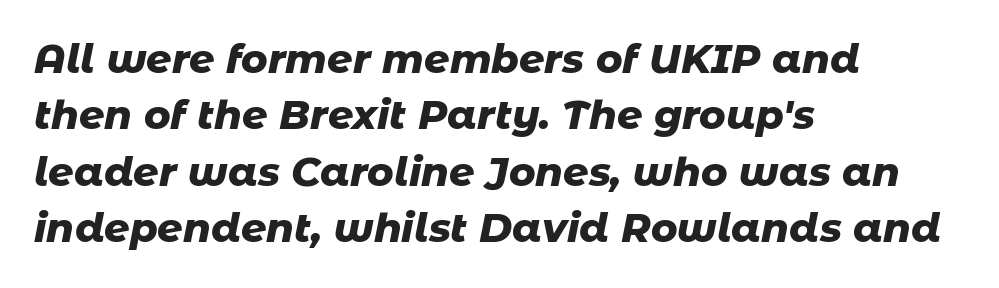
The image shows 40 px heavy type, italic (leaning right); set left-aligned, normal line spacing (1.41x), normal letter spacing, not underlined; low stroke contrast and a medium x-height.
